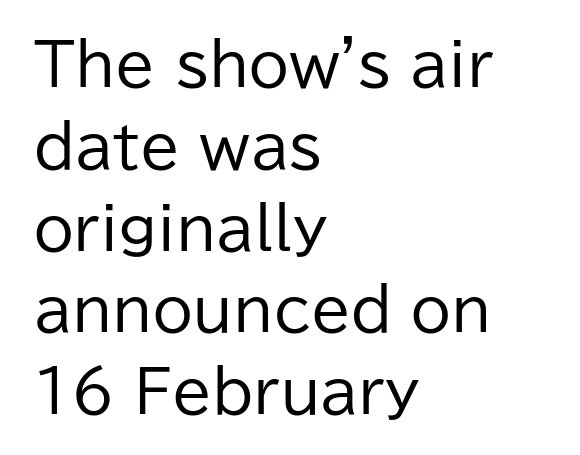
The image shows 58 px regular-weight sans-serif type, upright; set left-aligned, normal line spacing (1.41x), normal letter spacing, not underlined; low stroke contrast and a medium x-height.
